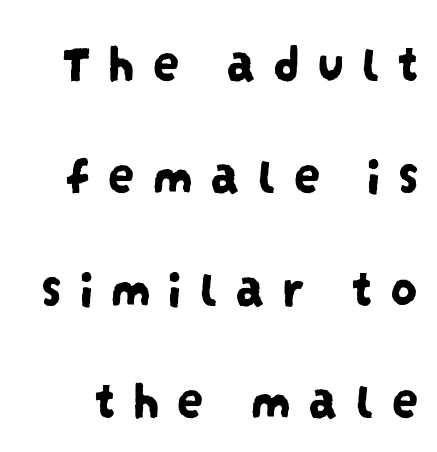
The image shows 54 px condensed sans-serif type; set loose line spacing (2.08x), unusually wide letter spacing (+0.31 em), not underlined; low stroke contrast and a large x-height.
